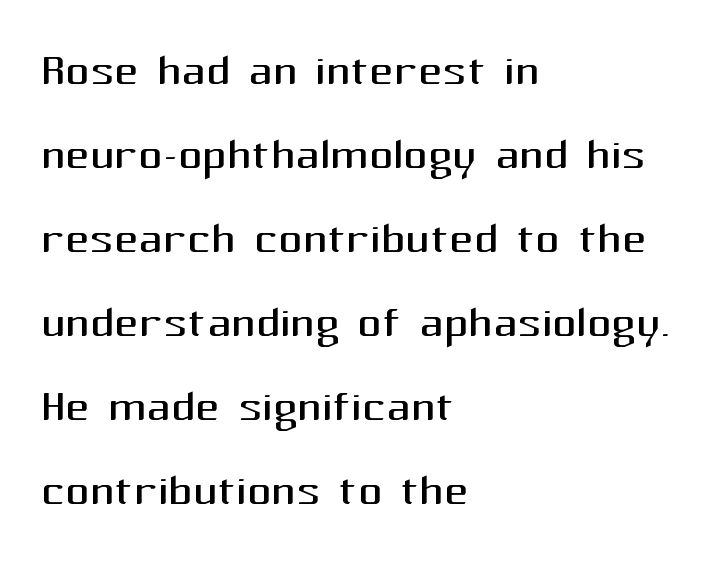
Q: Is the text bold? A: No.
Q: Is the text italic (slanted)? A: No, it is upright.
Q: Is the typeface a serif or a sans-serif typeface? A: Sans-serif.
Q: Is the text underlined? A: No.
Q: How is the paragraph aligned? A: Left-aligned.
Q: Is the spacing between letters normal or unusually wide? A: Normal.
Q: Is the spacing between lines tight, normal or loose? A: Normal.
Q: Width (condensed, normal, or wide)? A: Normal.
Q: Stroke contrast? A: Medium.
Q: x-height? A: Medium.
Q: Monospaced? A: No.
